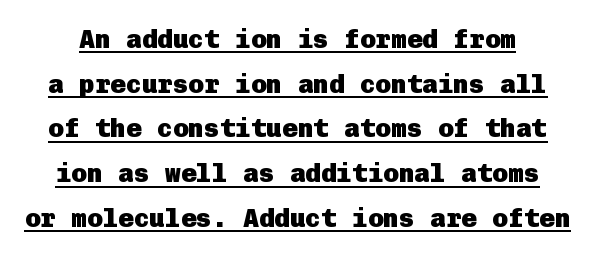
Q: Is the text bold? A: Yes.
Q: Is the text italic (slanted)? A: No, it is upright.
Q: Is the text underlined? A: Yes.
Q: Is the spacing between letters normal or unusually wide? A: Normal.
